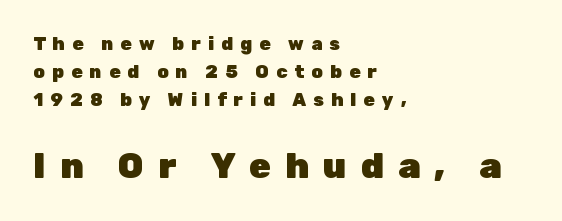
Has an underline been added? It has not. Compared with an ordinary text face, these strokes are far heavier — a full bold. The rendering uses natural spacing where letterforms have individual widths. Compared with typical paragraphs, the rows here are spaced about the same.
